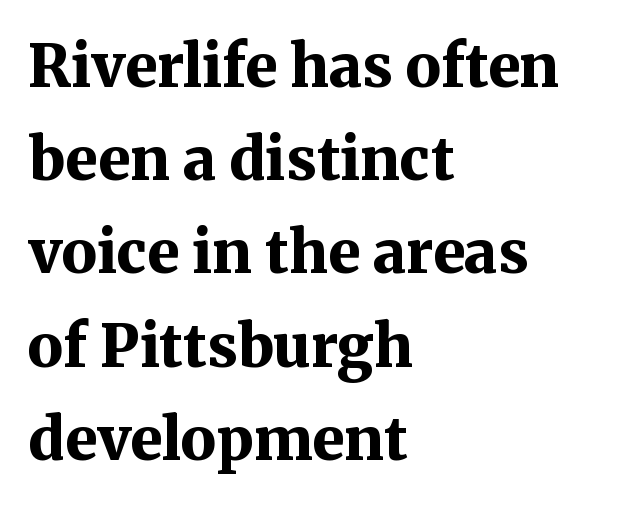
The image shows 59 px bold serif type, upright; set left-aligned, normal line spacing (1.58x), normal letter spacing, not underlined; medium stroke contrast and a medium x-height.
